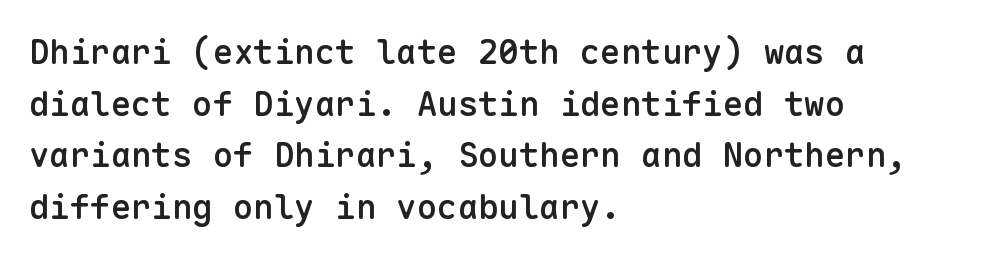
Q: Is the text bold? A: Semi-bold.
Q: Is the text italic (slanted)? A: No, it is upright.
Q: Is the typeface a serif or a sans-serif typeface? A: Sans-serif.
Q: Is the text underlined? A: No.
Q: How is the paragraph aligned? A: Left-aligned.
Q: Is the spacing between letters normal or unusually wide? A: Normal.
Q: Is the spacing between lines tight, normal or loose? A: Normal.
Q: Width (condensed, normal, or wide)? A: Normal.
Q: Stroke contrast? A: Low.
Q: x-height? A: Medium.
Q: Monospaced? A: Yes.
